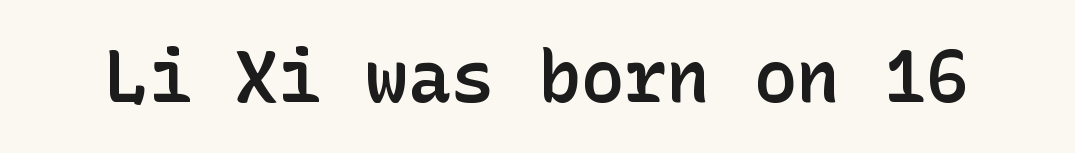
The type sits square on the baseline with zero lean. Inter-character spacing is left at the font's built-in metrics. I'd call this a sans setting — the letters go barefoot. Anything drawn beneath the words? Only blank space. On the weight axis this lands at semibold, roughly 600.
